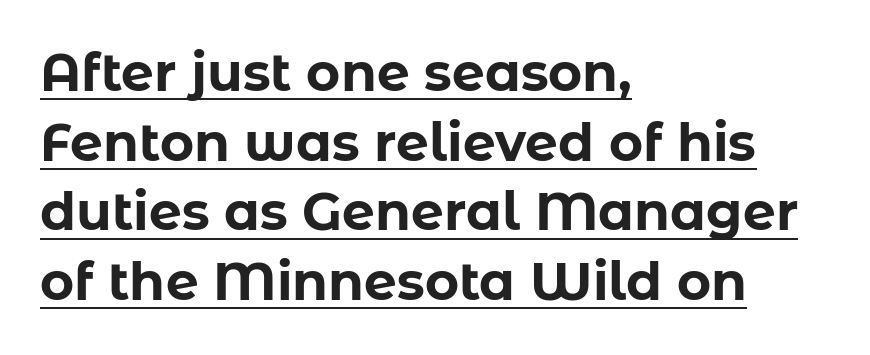
Q: Is the text bold? A: Yes.
Q: Is the text italic (slanted)? A: No, it is upright.
Q: Is the typeface a serif or a sans-serif typeface? A: Sans-serif.
Q: Is the text underlined? A: Yes.
Q: How is the paragraph aligned? A: Left-aligned.
Q: Is the spacing between letters normal or unusually wide? A: Normal.
Q: Is the spacing between lines tight, normal or loose? A: Normal.
Q: Width (condensed, normal, or wide)? A: Normal.
Q: Stroke contrast? A: Low.
Q: x-height? A: Medium.
Q: Monospaced? A: No.
